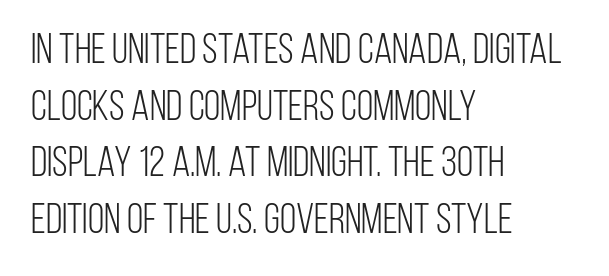
The image shows 42 px light, condensed sans-serif type, upright; set left-aligned, normal line spacing (1.35x), normal letter spacing, not underlined; low stroke contrast and a large x-height.
